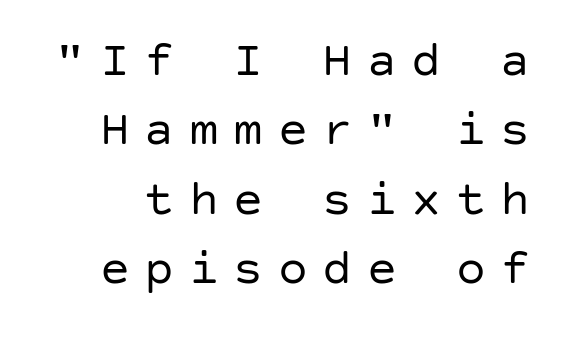
The horizontal fit of the characters is loose and conspicuously gappy. The lettering stays uniformly vertical, giving the passage a roman look. The letters carry no serifs — their stems end cleanly without finishing strokes. Line spacing here is normal. Unmarked baselines from the first word to the last.
